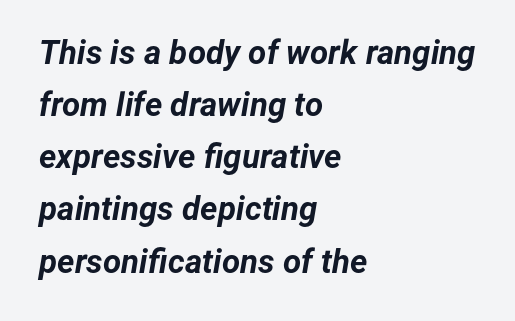
You could not count columns in this text — the font is proportionally spaced. The rag falls on the right side of this text block. Notice how thick the strokes are: this is what a full bold looks like. The whole block is typeset with a tilt. Descenders hang freely into open space. Vertically, the passage feels balanced, rows spaced as you'd expect.
